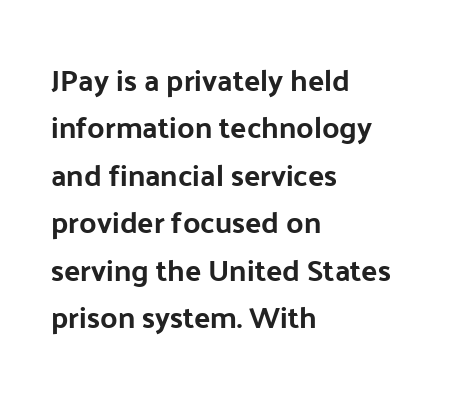
The image shows 30 px sans-serif type, upright; set left-aligned, normal line spacing (1.58x), normal letter spacing, not underlined; low stroke contrast and a medium x-height.
